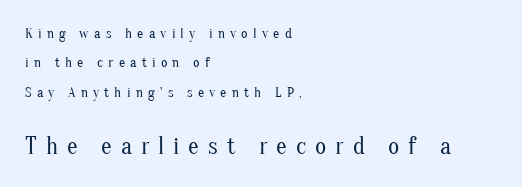
The image shows 24 px text type, upright; set left-aligned, loose line spacing (2.1x), unusually wide letter spacing (+0.37 em), not underlined; the second (bottom) block is 1.71x larger.
